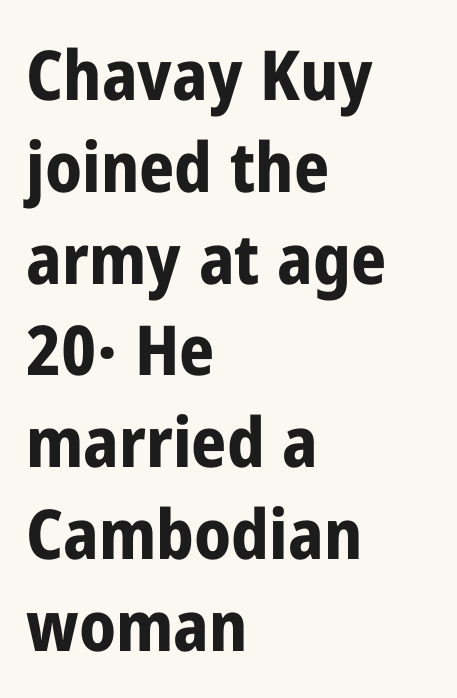
Q: Is the text bold? A: Yes.
Q: Is the text italic (slanted)? A: No, it is upright.
Q: Is the typeface a serif or a sans-serif typeface? A: Sans-serif.
Q: Is the text underlined? A: No.
Q: How is the paragraph aligned? A: Left-aligned.
Q: Is the spacing between letters normal or unusually wide? A: Normal.
Q: Is the spacing between lines tight, normal or loose? A: Normal.
Q: Width (condensed, normal, or wide)? A: Condensed.
Q: Stroke contrast? A: Low.
Q: x-height? A: Medium.
Q: Monospaced? A: No.
